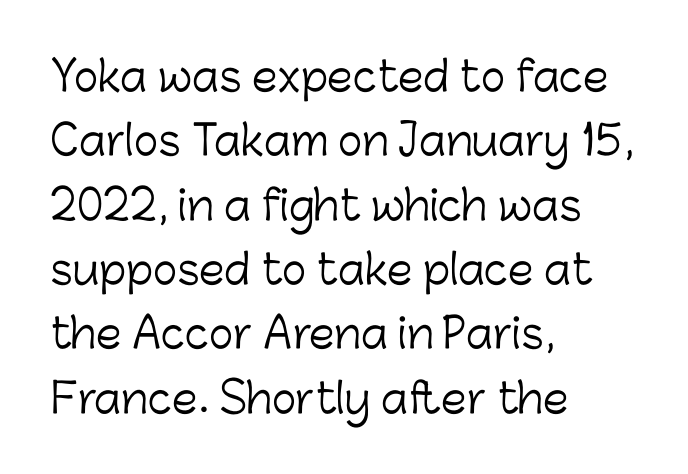
If you drew a line through each stem, it would be perfectly vertical. Examine the stroke ends and you'll find no serifs. Type without underlining. Counters stay open thanks to moderate or lighter strokes. Line starts are locked; line ends wander.
